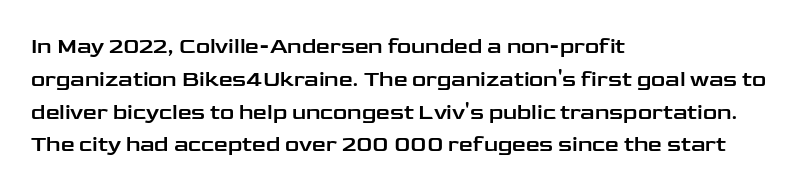
The image shows 22 px text type, upright; set left-aligned, normal line spacing (1.49x), normal letter spacing, not underlined.
